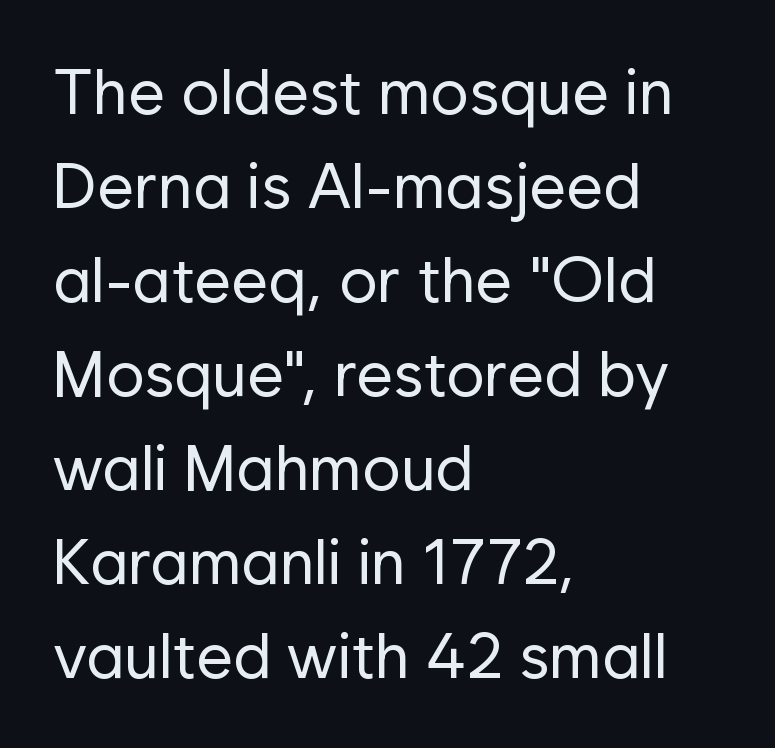
Q: Is the text bold? A: No.
Q: Is the text italic (slanted)? A: No, it is upright.
Q: Is the typeface a serif or a sans-serif typeface? A: Sans-serif.
Q: Is the text underlined? A: No.
Q: How is the paragraph aligned? A: Left-aligned.
Q: Is the spacing between letters normal or unusually wide? A: Normal.
Q: Is the spacing between lines tight, normal or loose? A: Normal.
Q: Width (condensed, normal, or wide)? A: Normal.
Q: Stroke contrast? A: Low.
Q: x-height? A: Medium.
Q: Monospaced? A: No.
